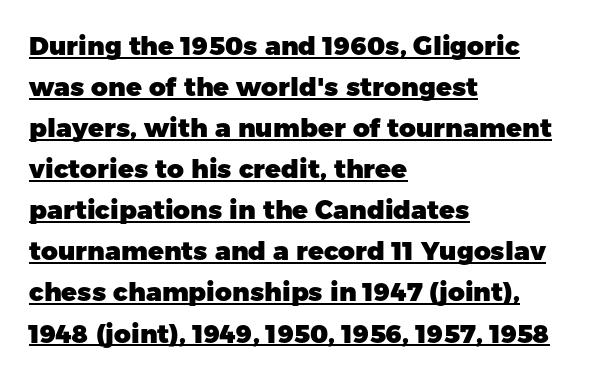
Q: Is the text bold? A: Yes.
Q: Is the text italic (slanted)? A: No, it is upright.
Q: Is the text underlined? A: Yes.
Q: How is the paragraph aligned? A: Left-aligned.
Q: Is the spacing between letters normal or unusually wide? A: Normal.
Q: Is the spacing between lines tight, normal or loose? A: Normal.
